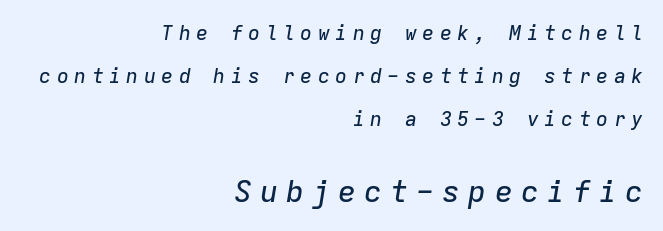
Q: Is the text italic (slanted)? A: Yes, it leans right by about 9 degrees.
Q: Is the text underlined? A: No.
Q: How is the paragraph aligned? A: Right-aligned.
Q: Is the spacing between letters normal or unusually wide? A: Unusually wide.
Q: Is the spacing between lines tight, normal or loose? A: Loose.
Q: Which block of text is set in a larger size, the first (top) or the second (bottom)? A: The second (bottom) one.
Q: Width (condensed, normal, or wide)? A: Normal.
Q: Stroke contrast? A: Low.
Q: x-height? A: Medium.
Q: Monospaced? A: Yes.
